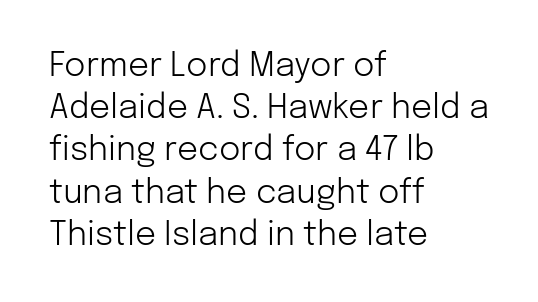
Q: Is the text bold? A: No.
Q: Is the text italic (slanted)? A: No, it is upright.
Q: Is the typeface a serif or a sans-serif typeface? A: Sans-serif.
Q: Is the text underlined? A: No.
Q: How is the paragraph aligned? A: Left-aligned.
Q: Is the spacing between letters normal or unusually wide? A: Normal.
Q: Is the spacing between lines tight, normal or loose? A: Normal.
Q: Width (condensed, normal, or wide)? A: Normal.
Q: Stroke contrast? A: Low.
Q: x-height? A: Medium.
Q: Monospaced? A: No.
